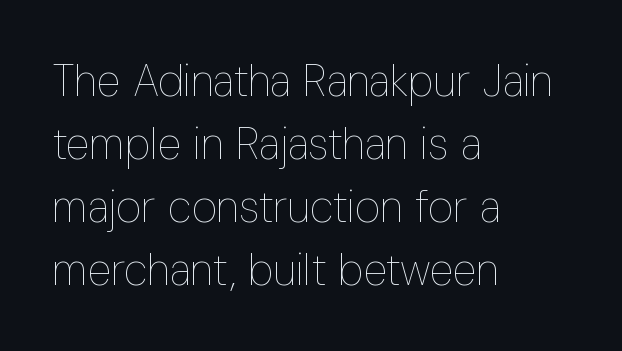
Q: Is the text bold? A: No.
Q: Is the text italic (slanted)? A: No, it is upright.
Q: Is the text underlined? A: No.
Q: How is the paragraph aligned? A: Left-aligned.
Q: Is the spacing between letters normal or unusually wide? A: Normal.
Q: Is the spacing between lines tight, normal or loose? A: Normal.
Q: Width (condensed, normal, or wide)? A: Condensed.
Q: Stroke contrast? A: Low.
Q: x-height? A: Medium.
Q: Monospaced? A: No.
